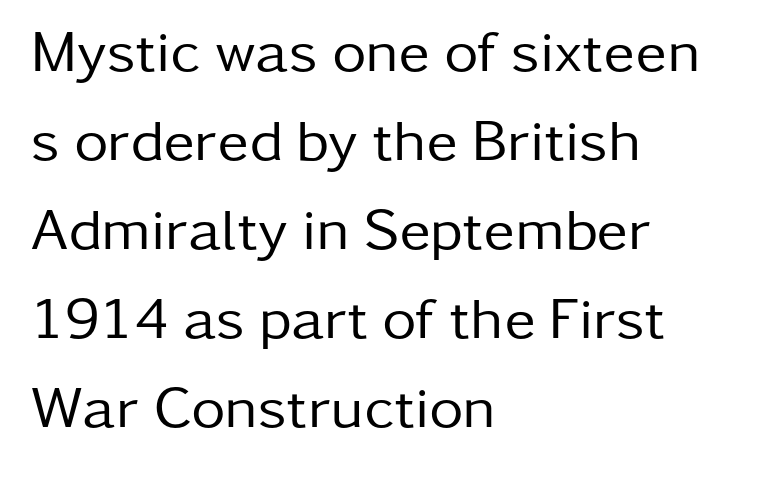
{"serif": "no", "italic": "no", "bold": "no", "weight": "regular", "width": "normal", "stroke_contrast": "low", "x_height": "medium", "monospaced": "no", "underline": "no", "align": "left", "line_spacing": "normal", "line_spacing_ratio": 1.51, "letter_spacing": "normal", "letter_spacing_em": 0.0, "glyph_px": 59}
